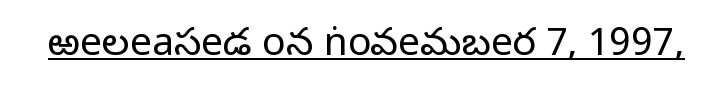
{"serif": "no", "italic": "no", "bold": "no", "weight": "light", "width": "normal", "stroke_contrast": "low", "x_height": "medium", "monospaced": "no", "underline": "yes", "letter_spacing": "normal", "letter_spacing_em": 0.0, "glyph_px": 39}
